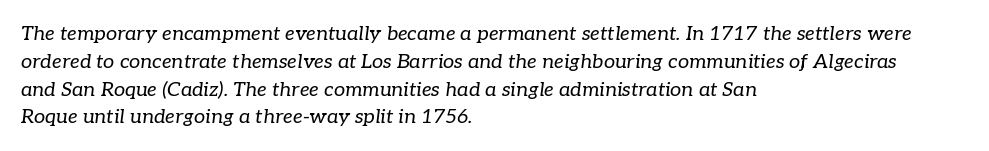
Rule under the text: the space is simply empty. Caption: standard tracking, unaltered. The ragged edge is on the right, which tells us the setting is flush left. Italic: yes, the glyphs are oblique.
